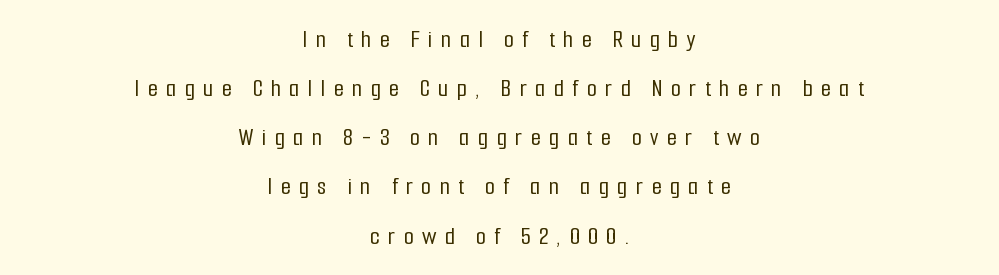
Q: Is the text italic (slanted)? A: No, it is upright.
Q: Is the text underlined? A: No.
Q: How is the paragraph aligned? A: Centered.
Q: Is the spacing between letters normal or unusually wide? A: Unusually wide.
